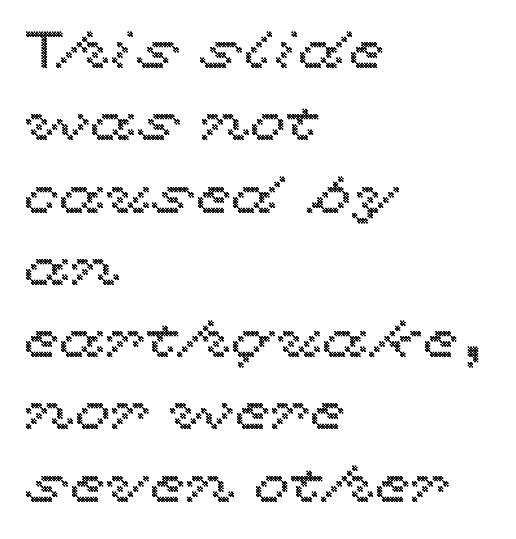
{"width": "wide", "x_height": "medium", "monospaced": "no", "underline": "no", "align": "left", "line_spacing": "normal", "line_spacing_ratio": 1.39, "letter_spacing": "normal", "letter_spacing_em": 0.0, "glyph_px": 52}
